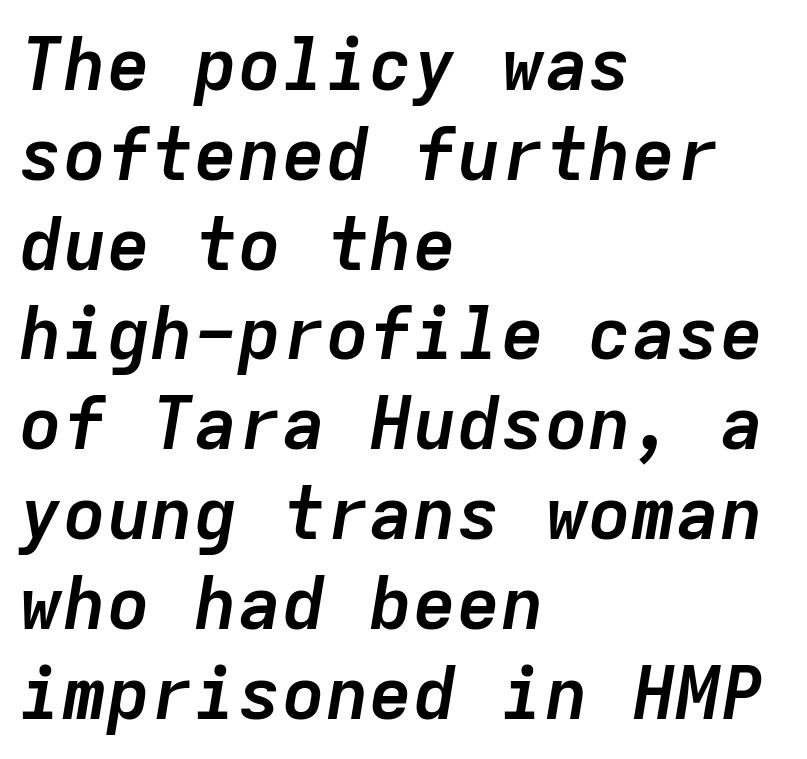
Monospaced: the letters line up in strict vertical columns. Compared with typical body copy, the letter spacing here is the same. How heavy is the stroke? Heavy — this is a bold. Compared with a centered layout, this one pins lines to the left instead.
